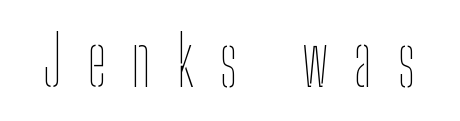
{"italic": "no", "bold": "no", "weight": "thin", "width": "condensed", "stroke_contrast": "low", "x_height": "medium", "monospaced": "no", "underline": "no", "letter_spacing": "wide", "letter_spacing_em": 0.37, "glyph_px": 69}
